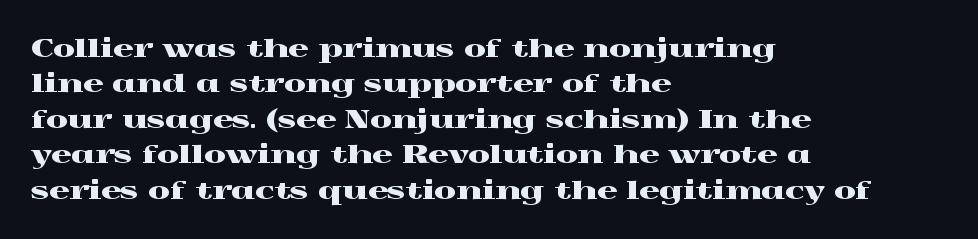
The line texture is even and compact thanks to regular tracking. Glance below the letters and you will spot only blank space. It's the straight-up-and-down kind of type. Each line starts at the same left margin while the right side varies. Reading down the column, the eye jumps a familiar distance to each next line.
